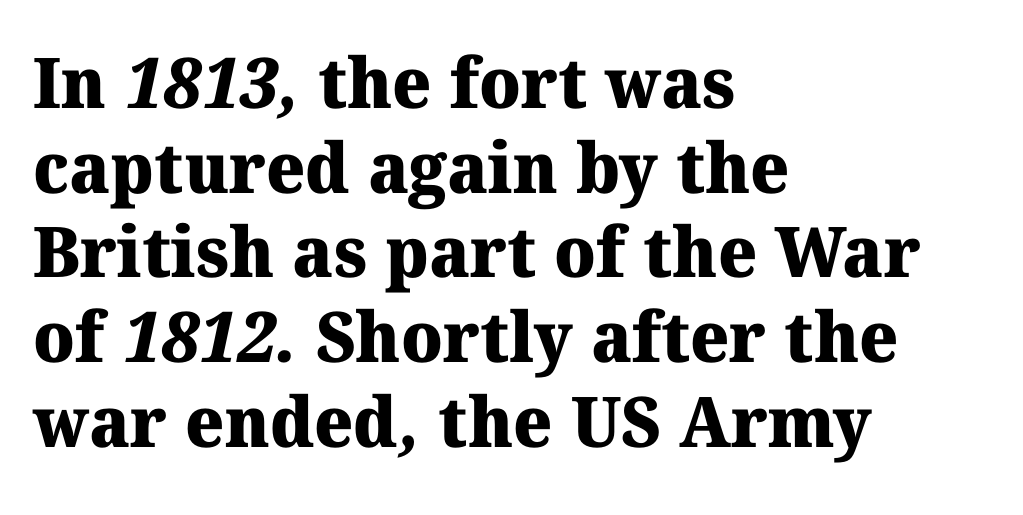
Q: Is the text bold? A: Yes.
Q: Is the typeface a serif or a sans-serif typeface? A: Serif.
Q: Is the text underlined? A: No.
Q: How is the paragraph aligned? A: Left-aligned.
Q: Is the spacing between letters normal or unusually wide? A: Normal.
Q: Width (condensed, normal, or wide)? A: Normal.
Q: Stroke contrast? A: Medium.
Q: x-height? A: Medium.
Q: Monospaced? A: No.
